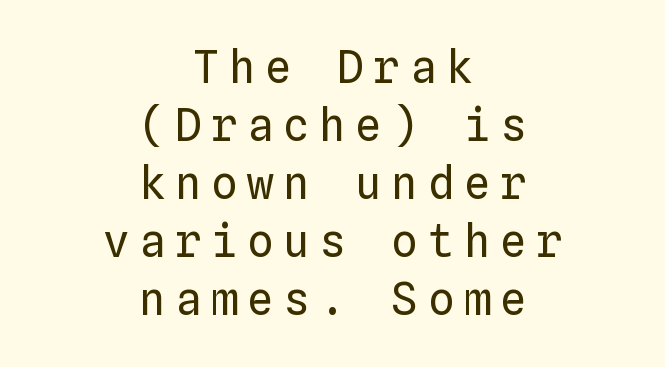
Q: Is the text bold? A: No.
Q: Is the text italic (slanted)? A: No, it is upright.
Q: Is the text underlined? A: No.
Q: How is the paragraph aligned? A: Centered.
Q: Is the spacing between letters normal or unusually wide? A: Unusually wide.
Q: Is the spacing between lines tight, normal or loose? A: Normal.
Q: Width (condensed, normal, or wide)? A: Normal.
Q: Stroke contrast? A: Low.
Q: x-height? A: Medium.
Q: Monospaced? A: Yes.
